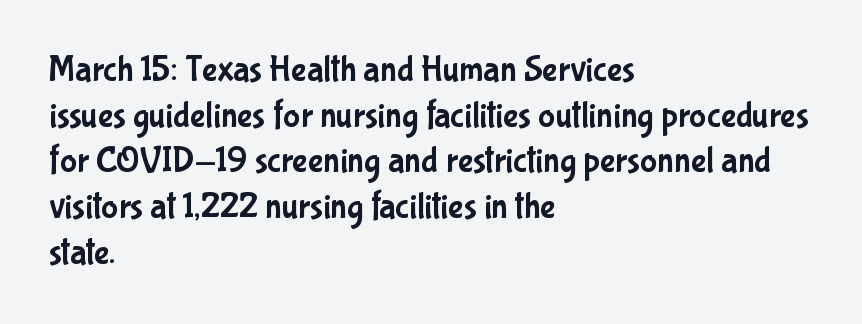
Interline gaps are of average width in this sample. Italic: no, the glyphs are upright roman. You could not count columns in this text — the font is proportionally spaced. Typographically, this falls in the sans-serif category. Each word holds together tightly as a unit, with standard inter-letter gaps. Left-aligned paragraph, ragged on the right.
